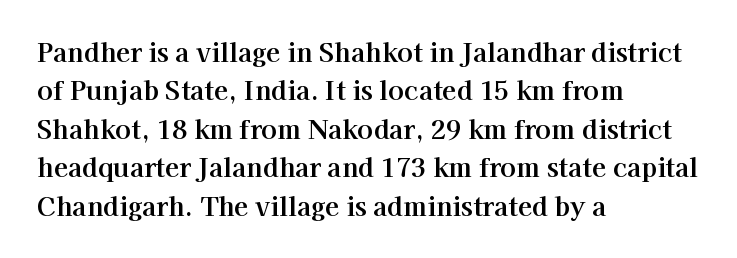
Q: Is the text italic (slanted)? A: No, it is upright.
Q: Is the text underlined? A: No.
Q: How is the paragraph aligned? A: Left-aligned.
Q: Is the spacing between letters normal or unusually wide? A: Normal.
Q: Is the spacing between lines tight, normal or loose? A: Normal.
